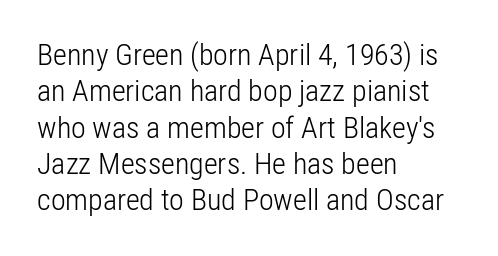
Q: Is the text bold? A: No.
Q: Is the text italic (slanted)? A: No, it is upright.
Q: Is the typeface a serif or a sans-serif typeface? A: Sans-serif.
Q: Is the text underlined? A: No.
Q: How is the paragraph aligned? A: Left-aligned.
Q: Is the spacing between letters normal or unusually wide? A: Normal.
Q: Width (condensed, normal, or wide)? A: Condensed.
Q: Stroke contrast? A: Low.
Q: x-height? A: Medium.
Q: Monospaced? A: No.
